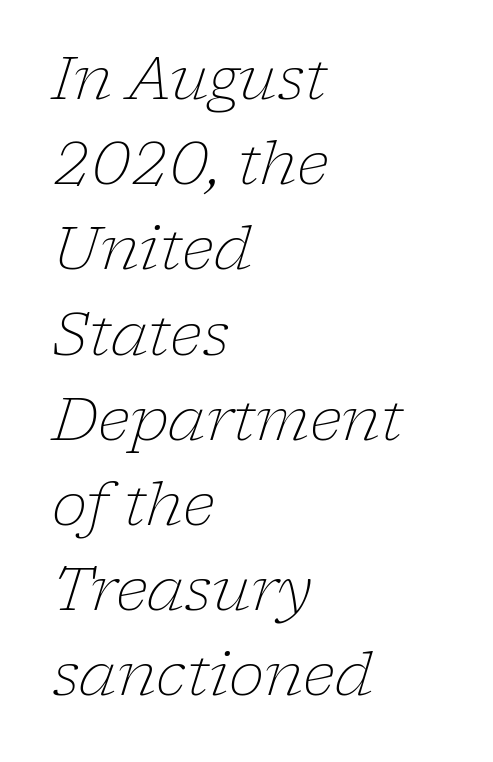
The letterforms sit at book weight or below. These lines are rendered in a variable-pitch font. Baseline-to-baseline distance is the conventional proportion of letter height. Honestly, the letter spacing is just normal — you wouldn't notice it. Which margin do the lines hug? The left one — the right edge is uneven.
